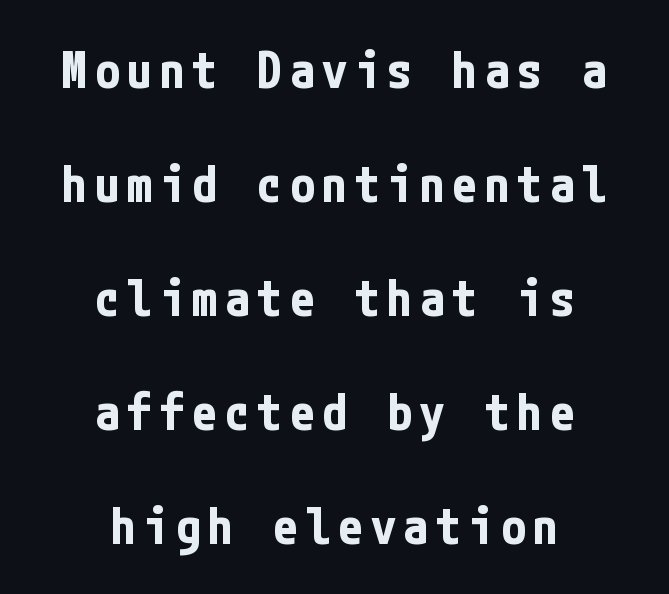
Q: Is the text bold? A: Yes.
Q: Is the text italic (slanted)? A: No, it is upright.
Q: Is the typeface a serif or a sans-serif typeface? A: Sans-serif.
Q: Is the text underlined? A: No.
Q: How is the paragraph aligned? A: Centered.
Q: Is the spacing between lines tight, normal or loose? A: Loose.
Q: Width (condensed, normal, or wide)? A: Condensed.
Q: Stroke contrast? A: Low.
Q: x-height? A: Medium.
